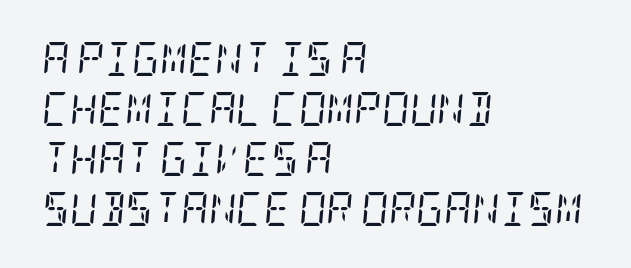
The image shows 34 px regular-weight, condensed serif type, italic (leaning right); set left-aligned, normal line spacing (1.47x), normal letter spacing, not underlined; low stroke contrast and a large x-height.
